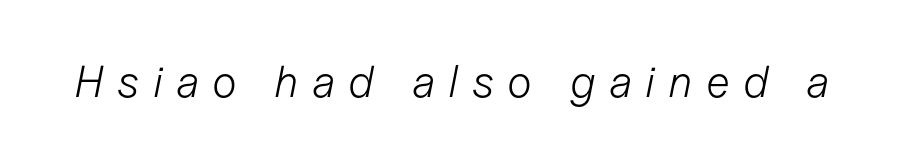
Here the designer chose a conventional face with non-uniform glyph widths. No letter is thick-stroked: the sample isn't bold. Descenders hang freely into open space. Slanted lettering throughout.
